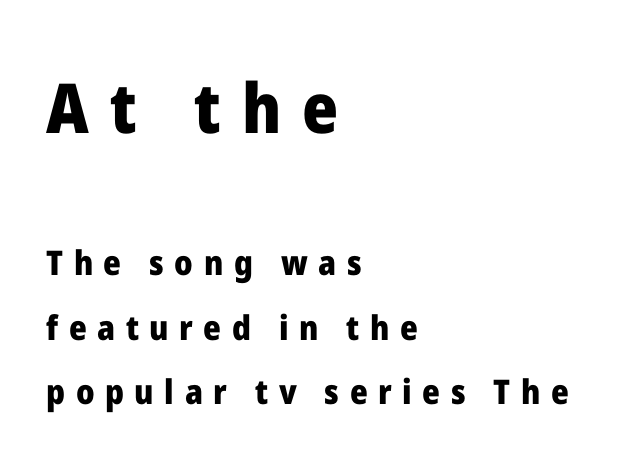
Q: Is the text bold? A: Yes.
Q: Is the text italic (slanted)? A: No, it is upright.
Q: Is the typeface a serif or a sans-serif typeface? A: Sans-serif.
Q: Is the text underlined? A: No.
Q: How is the paragraph aligned? A: Left-aligned.
Q: Is the spacing between letters normal or unusually wide? A: Unusually wide.
Q: Is the spacing between lines tight, normal or loose? A: Loose.
Q: Which block of text is set in a larger size, the first (top) or the second (bottom)? A: The first (top) one.
Q: Width (condensed, normal, or wide)? A: Normal.
Q: Stroke contrast? A: Low.
Q: x-height? A: Medium.
Q: Monospaced? A: No.
